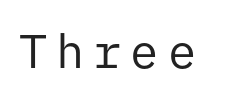
{"serif": "no", "italic": "no", "bold": "no", "weight": "regular", "width": "normal", "stroke_contrast": "low", "x_height": "medium", "monospaced": "yes", "underline": "no", "glyph_px": 47}
